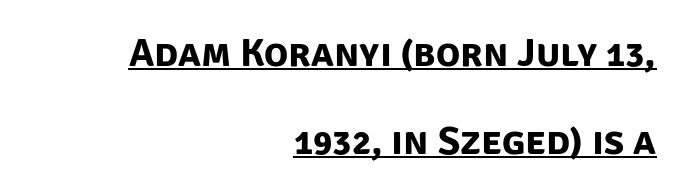
{"serif": "no", "bold": "yes", "weight": "bold", "width": "normal", "stroke_contrast": "low", "x_height": "large", "monospaced": "no", "underline": "yes", "align": "right", "line_spacing": "loose", "line_spacing_ratio": 2.2, "letter_spacing": "normal", "letter_spacing_em": 0.0, "glyph_px": 40}
